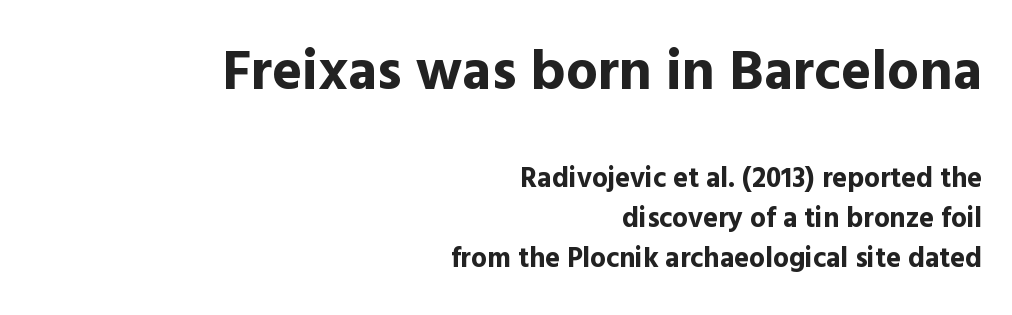
Q: Is the text bold? A: Yes.
Q: Is the text italic (slanted)? A: No, it is upright.
Q: Is the typeface a serif or a sans-serif typeface? A: Sans-serif.
Q: Is the text underlined? A: No.
Q: How is the paragraph aligned? A: Right-aligned.
Q: Is the spacing between letters normal or unusually wide? A: Normal.
Q: Is the spacing between lines tight, normal or loose? A: Normal.
Q: Which block of text is set in a larger size, the first (top) or the second (bottom)? A: The first (top) one.
Q: Width (condensed, normal, or wide)? A: Normal.
Q: x-height? A: Medium.
Q: Monospaced? A: No.
